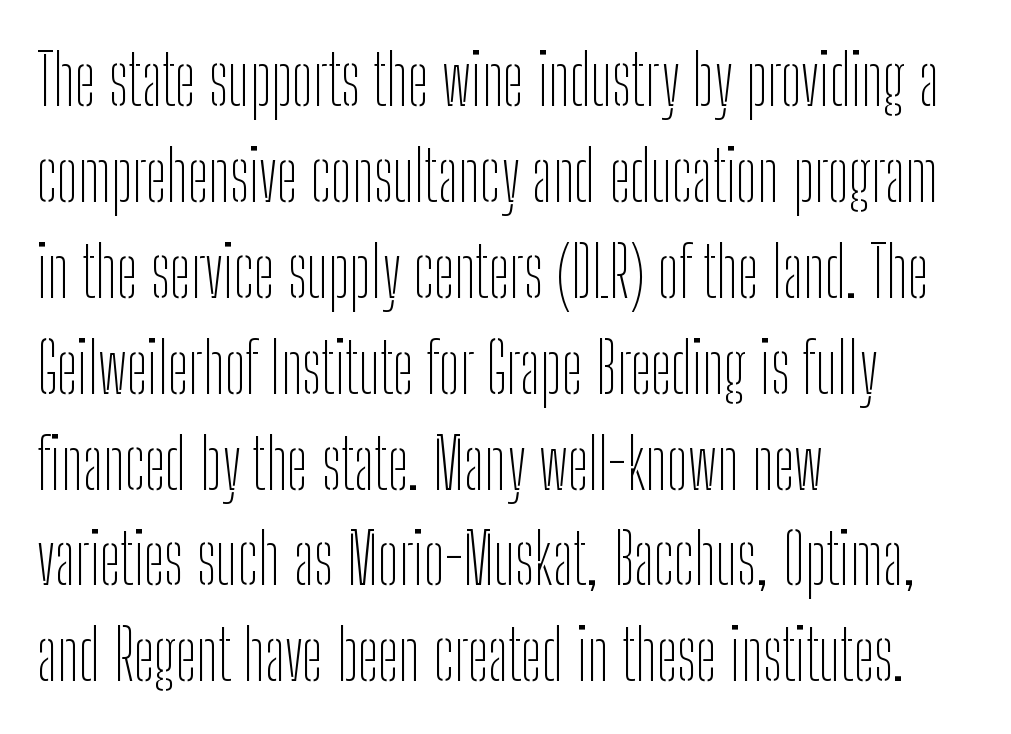
The image shows 70 px thin, condensed sans-serif type, upright; set left-aligned, normal line spacing (1.37x), normal letter spacing, not underlined; low stroke contrast and a medium x-height.
